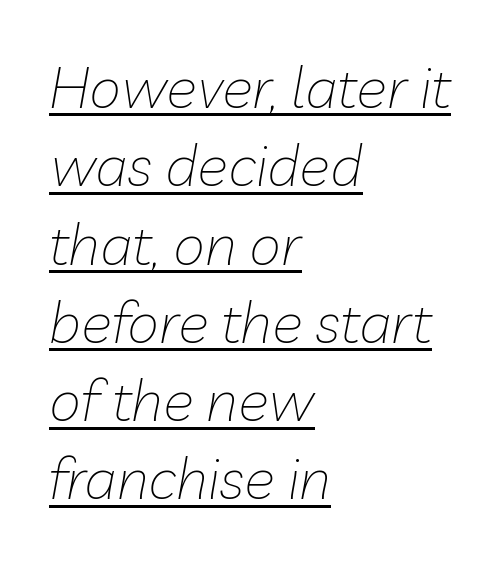
{"italic": "yes", "lean": "right", "slant_degrees": 10, "bold": "no", "weight": "thin", "width": "normal", "stroke_contrast": "low", "x_height": "medium", "monospaced": "no", "underline": "yes", "align": "left", "line_spacing": "normal", "line_spacing_ratio": 1.35, "letter_spacing": "normal", "letter_spacing_em": 0.0, "glyph_px": 58}
